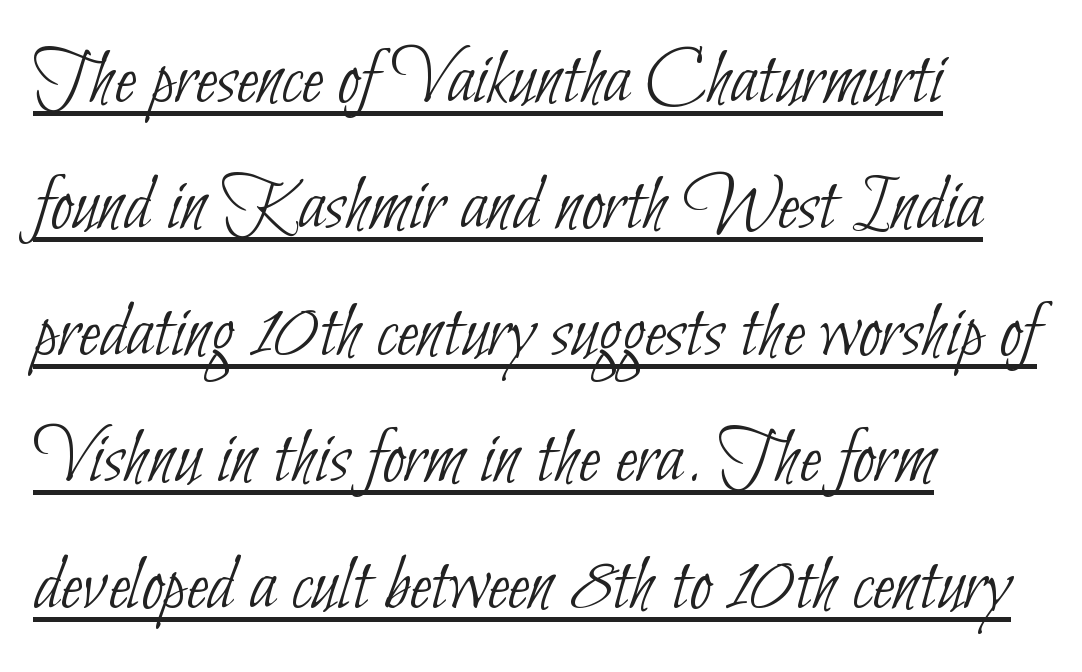
{"serif": "no", "bold": "no", "weight": "thin", "width": "condensed", "stroke_contrast": "low", "x_height": "small", "monospaced": "no", "underline": "yes", "align": "left", "line_spacing": "normal", "line_spacing_ratio": 1.58, "letter_spacing": "normal", "letter_spacing_em": 0.0, "glyph_px": 80}
